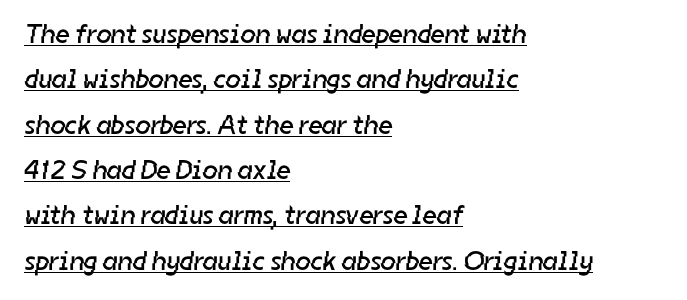
Notice how a bar underscores the lettering throughout. The rendering keeps characters at their native spacing. The strokes are not fattened; the text isn't bold. The leading is moderate, giving the passage an even texture. Where is the straight margin? On the left.
